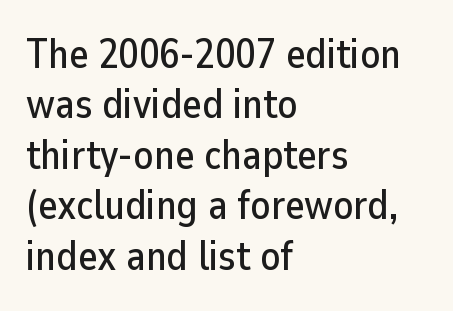
The image shows 41 px sans-serif type, upright; set left-aligned, line spacing 1.23x, normal letter spacing, not underlined; low stroke contrast and a medium x-height.
